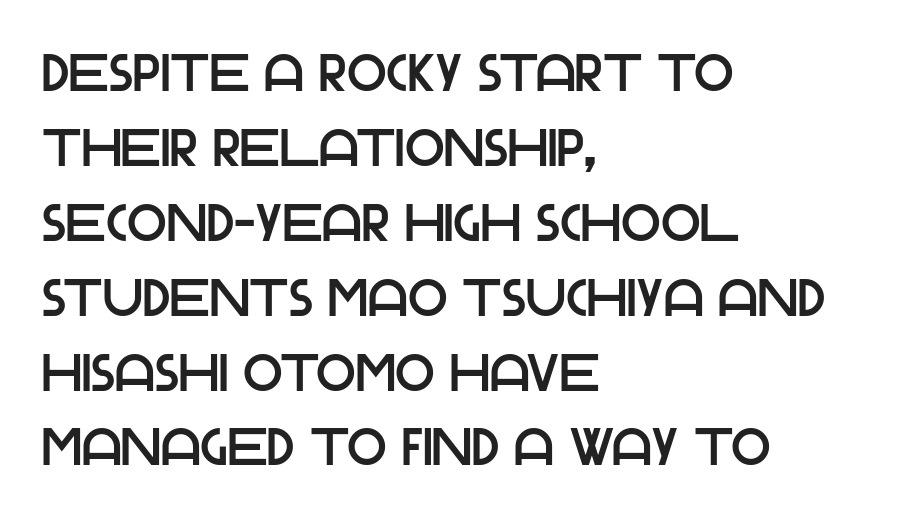
Q: Is the text italic (slanted)? A: No, it is upright.
Q: Is the typeface a serif or a sans-serif typeface? A: Sans-serif.
Q: Is the text underlined? A: No.
Q: How is the paragraph aligned? A: Left-aligned.
Q: Is the spacing between letters normal or unusually wide? A: Normal.
Q: Is the spacing between lines tight, normal or loose? A: Normal.
Q: Width (condensed, normal, or wide)? A: Normal.
Q: Stroke contrast? A: Low.
Q: x-height? A: Large.
Q: Monospaced? A: No.
